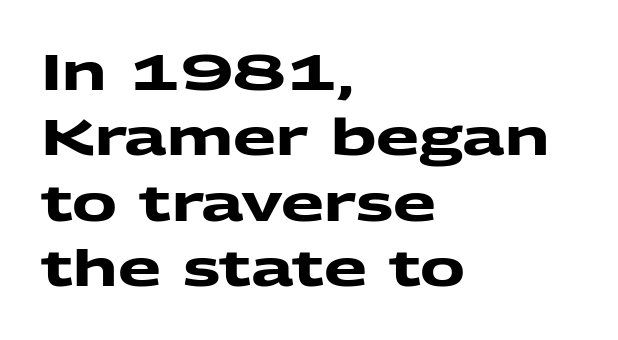
Letter spacing: default. Students, this is bold: see how much ink each stroke carries. Think of a printed novel: that variable character pitch is what you see here. Underlining? Definitely not there. These lines are composed in type without serifs. Students, observe: this is what conventionally led text looks like.
